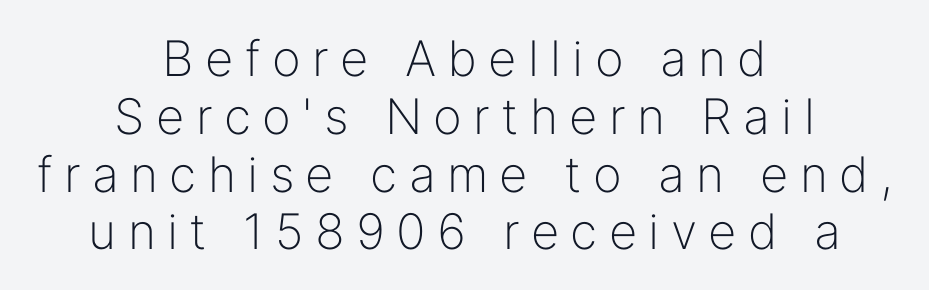
{"serif": "no", "italic": "no", "bold": "no", "weight": "light", "width": "normal", "stroke_contrast": "low", "x_height": "medium", "monospaced": "no", "underline": "no", "align": "center", "line_spacing_ratio": 1.18, "letter_spacing": "wide", "letter_spacing_em": 0.23, "glyph_px": 49}
